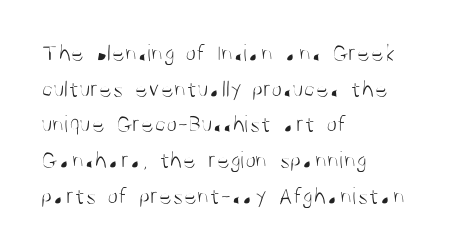
{"italic": "no", "bold": "no", "underline": "no", "align": "left", "line_spacing": "normal", "line_spacing_ratio": 1.43, "letter_spacing": "normal", "letter_spacing_em": 0.0, "glyph_px": 25}
